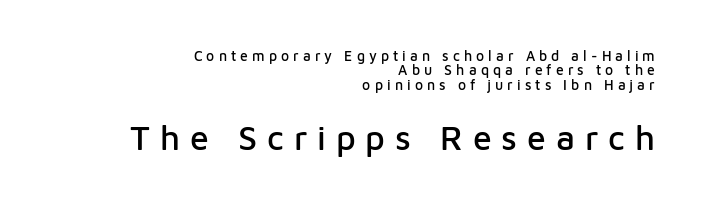
{"serif": "no", "italic": "no", "width": "normal", "stroke_contrast": "low", "x_height": "medium", "monospaced": "no", "underline": "no", "align": "right", "line_spacing": "tight", "line_spacing_ratio": 1.02, "letter_spacing": "wide", "letter_spacing_em": 0.29, "larger_block": "second", "size_ratio": 2.43, "glyph_px": 34}
